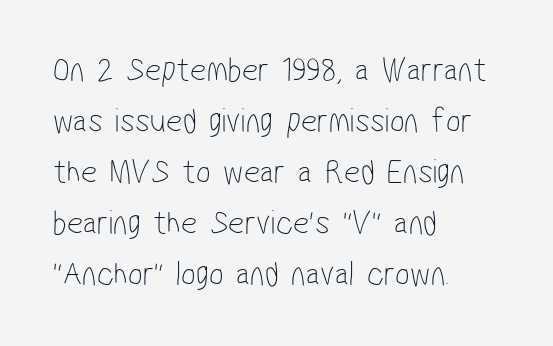
Rule under the text: the space is simply empty. The letters advance in unequal steps, a hallmark of proportional type. Heft: none added — not bold. The typesetter chose a ragged-right arrangement here. No feet cap the strokes, marking this as sans-serif type. Baseline-to-baseline distance is the conventional proportion of letter height.
